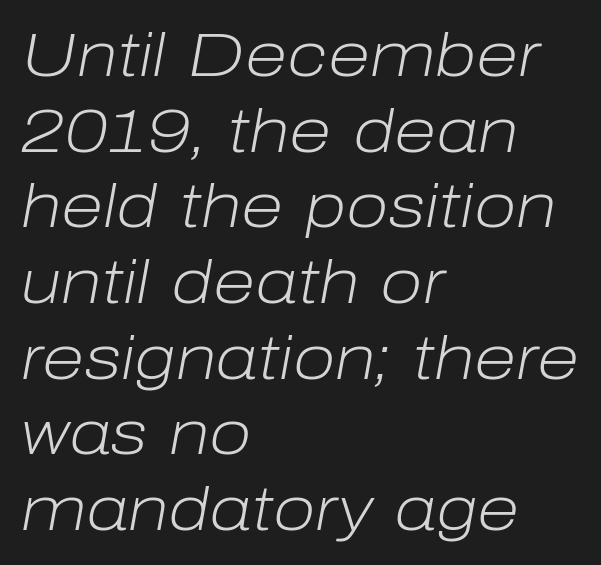
Q: Is the text bold? A: No.
Q: Is the text italic (slanted)? A: Yes, it leans right by about 10 degrees.
Q: Is the text underlined? A: No.
Q: How is the paragraph aligned? A: Left-aligned.
Q: Is the spacing between letters normal or unusually wide? A: Normal.
Q: Width (condensed, normal, or wide)? A: Normal.
Q: Stroke contrast? A: Low.
Q: x-height? A: Medium.
Q: Monospaced? A: No.
